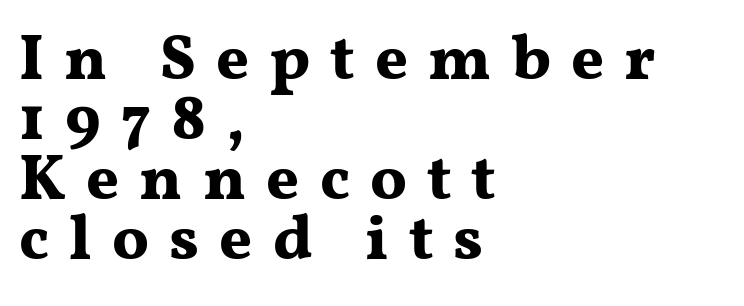
Q: Is the text bold? A: Yes.
Q: Is the text italic (slanted)? A: No, it is upright.
Q: Is the typeface a serif or a sans-serif typeface? A: Serif.
Q: Is the text underlined? A: No.
Q: How is the paragraph aligned? A: Left-aligned.
Q: Is the spacing between letters normal or unusually wide? A: Unusually wide.
Q: Is the spacing between lines tight, normal or loose? A: Tight.
Q: Width (condensed, normal, or wide)? A: Wide.
Q: Stroke contrast? A: Medium.
Q: x-height? A: Medium.
Q: Monospaced? A: No.
